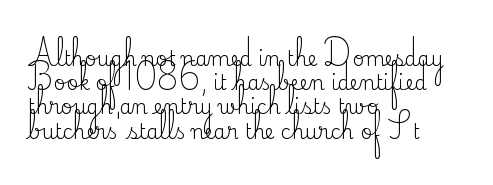
The image shows 20 px text type, upright; set left-aligned, line spacing 1.21x, normal letter spacing, not underlined.
